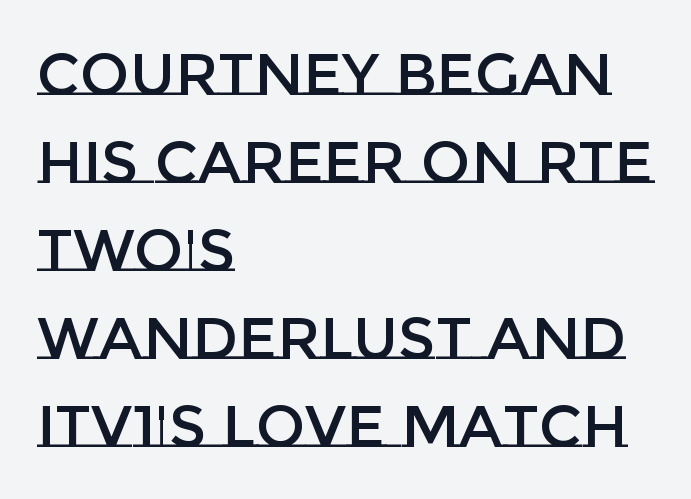
The image shows 59 px text type, upright; set left-aligned, normal line spacing (1.49x), normal letter spacing, not underlined; low stroke contrast and a large x-height.
